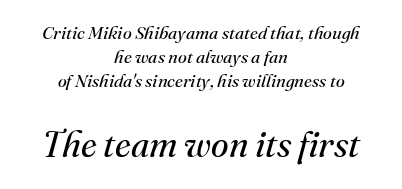
Q: Is the text bold? A: No.
Q: Is the text italic (slanted)? A: Yes, it leans right by about 16 degrees.
Q: Is the typeface a serif or a sans-serif typeface? A: Serif.
Q: Is the text underlined? A: No.
Q: How is the paragraph aligned? A: Centered.
Q: Is the spacing between letters normal or unusually wide? A: Normal.
Q: Is the spacing between lines tight, normal or loose? A: Normal.
Q: Which block of text is set in a larger size, the first (top) or the second (bottom)? A: The second (bottom) one.
Q: Width (condensed, normal, or wide)? A: Normal.
Q: Stroke contrast? A: Medium.
Q: x-height? A: Small.
Q: Monospaced? A: No.
